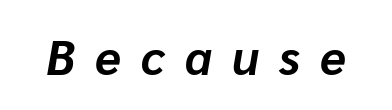
{"italic": "yes", "lean": "right", "slant_degrees": 10, "bold": "yes", "weight": "bold", "width": "normal", "stroke_contrast": "low", "x_height": "medium", "monospaced": "no", "underline": "no", "letter_spacing": "wide", "letter_spacing_em": 0.42, "glyph_px": 48}
